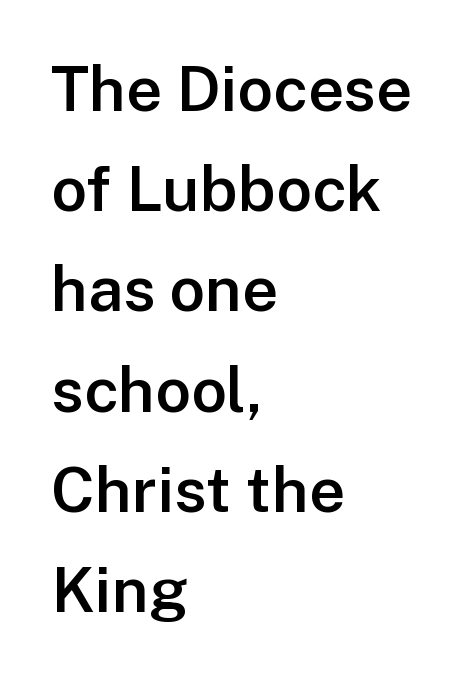
A typesetter would call this proportional, since set widths differ per character. The axis of the letterforms is exactly vertical. Does the leading feel generous? No, just average. In terms of letterspacing, this is plain default setting. The characters look somewhat weighty, a semibold short of true bold.
